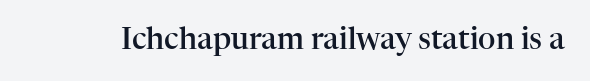
Q: Is the text bold? A: Semi-bold.
Q: Is the text italic (slanted)? A: No, it is upright.
Q: Is the typeface a serif or a sans-serif typeface? A: Serif.
Q: Is the text underlined? A: No.
Q: Is the spacing between letters normal or unusually wide? A: Normal.
Q: Width (condensed, normal, or wide)? A: Normal.
Q: Stroke contrast? A: High.
Q: x-height? A: Medium.
Q: Monospaced? A: No.
